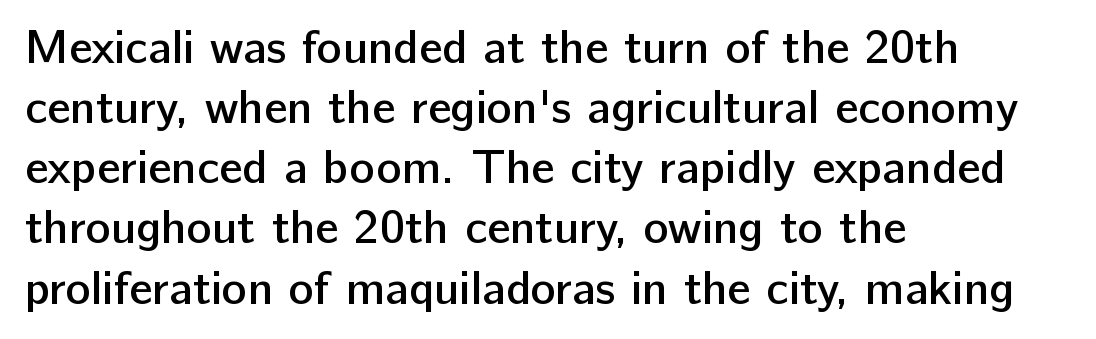
Q: Is the text bold? A: Semi-bold.
Q: Is the text italic (slanted)? A: No, it is upright.
Q: Is the typeface a serif or a sans-serif typeface? A: Sans-serif.
Q: Is the text underlined? A: No.
Q: How is the paragraph aligned? A: Left-aligned.
Q: Is the spacing between letters normal or unusually wide? A: Normal.
Q: Is the spacing between lines tight, normal or loose? A: Normal.
Q: Width (condensed, normal, or wide)? A: Normal.
Q: Stroke contrast? A: Low.
Q: x-height? A: Medium.
Q: Monospaced? A: No.
